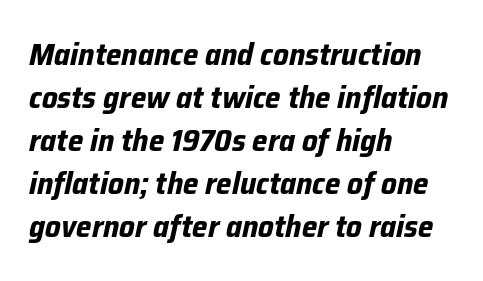
Q: Is the text bold? A: Yes.
Q: Is the text italic (slanted)? A: Yes, it leans right by about 12 degrees.
Q: Is the text underlined? A: No.
Q: How is the paragraph aligned? A: Left-aligned.
Q: Is the spacing between letters normal or unusually wide? A: Normal.
Q: Is the spacing between lines tight, normal or loose? A: Normal.
Q: Width (condensed, normal, or wide)? A: Normal.
Q: Stroke contrast? A: Low.
Q: x-height? A: Medium.
Q: Monospaced? A: No.
